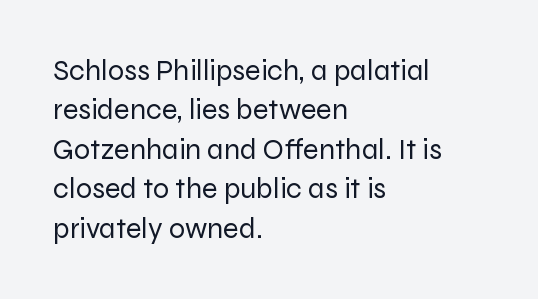
You could not count columns in this text — the font is proportionally spaced. In terms of letterspacing, this is plain default setting. The rag falls on the right side of this text block. This rendering features lettering with no underline. How would I describe the line gaps? Plain and ordinary. Unlike italic type, these characters show no tilt at all.
